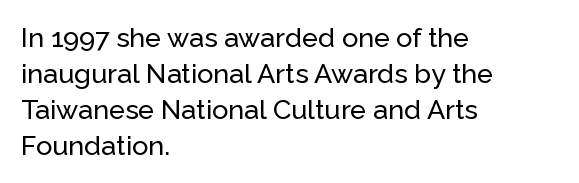
Vertically, the passage feels balanced, rows spaced as you'd expect. The face used here is rendered with its standard letterfit. The words here are not underlined. Posture: straight, roman, zero tilt.
